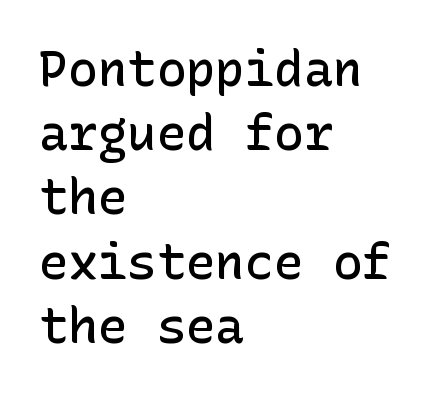
The image shows 49 px semibold sans-serif type, upright; set left-aligned, normal line spacing (1.31x), normal letter spacing, not underlined; low stroke contrast and a medium x-height.
